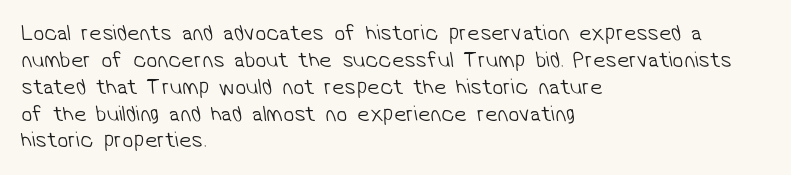
The image shows 22 px text type; set left-aligned, line spacing 1.22x, normal letter spacing, not underlined.
